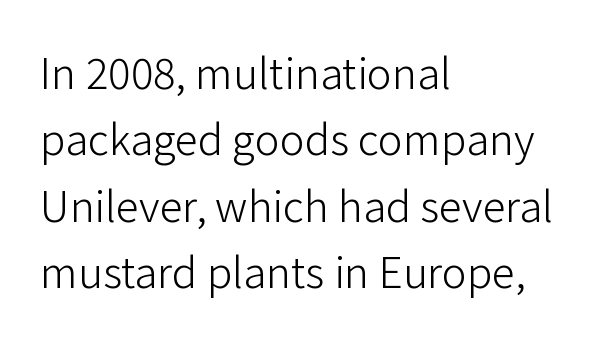
Q: Is the text bold? A: No.
Q: Is the text italic (slanted)? A: No, it is upright.
Q: Is the typeface a serif or a sans-serif typeface? A: Sans-serif.
Q: Is the text underlined? A: No.
Q: How is the paragraph aligned? A: Left-aligned.
Q: Is the spacing between letters normal or unusually wide? A: Normal.
Q: Is the spacing between lines tight, normal or loose? A: Normal.
Q: Width (condensed, normal, or wide)? A: Normal.
Q: Stroke contrast? A: Low.
Q: x-height? A: Medium.
Q: Monospaced? A: No.
